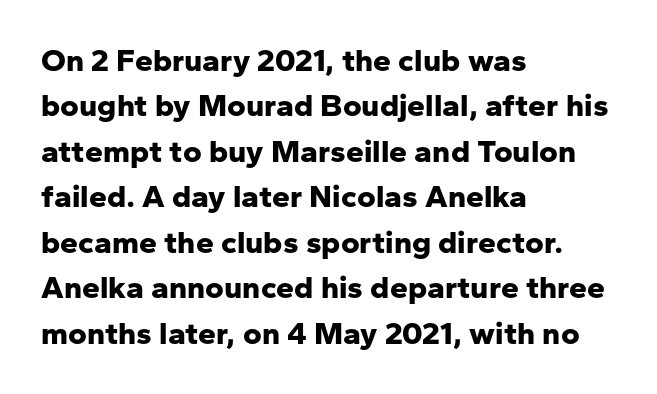
{"serif": "no", "italic": "no", "bold": "yes", "weight": "bold", "width": "normal", "stroke_contrast": "low", "x_height": "medium", "monospaced": "no", "underline": "no", "align": "left", "line_spacing": "normal", "line_spacing_ratio": 1.42, "letter_spacing": "normal", "letter_spacing_em": 0.0, "glyph_px": 32}
